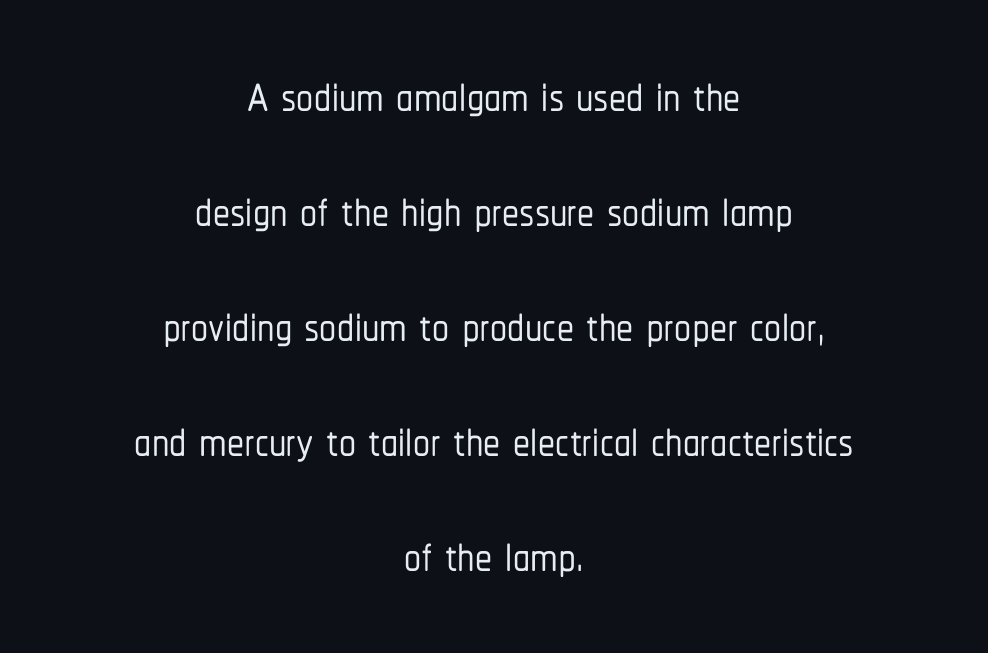
Q: Is the text italic (slanted)? A: No, it is upright.
Q: Is the typeface a serif or a sans-serif typeface? A: Sans-serif.
Q: Is the text underlined? A: No.
Q: How is the paragraph aligned? A: Centered.
Q: Is the spacing between letters normal or unusually wide? A: Normal.
Q: Is the spacing between lines tight, normal or loose? A: Normal.
Q: Width (condensed, normal, or wide)? A: Condensed.
Q: Stroke contrast? A: Low.
Q: x-height? A: Medium.
Q: Monospaced? A: No.
